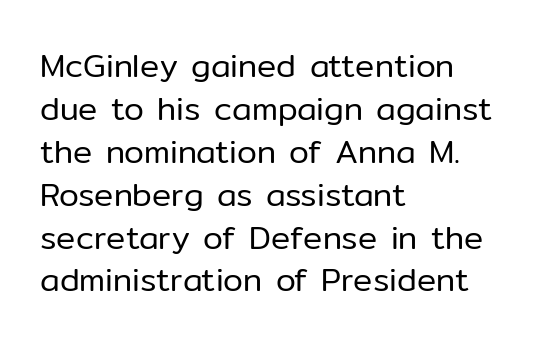
Q: Is the text bold? A: No.
Q: Is the text italic (slanted)? A: No, it is upright.
Q: Is the typeface a serif or a sans-serif typeface? A: Sans-serif.
Q: Is the text underlined? A: No.
Q: How is the paragraph aligned? A: Left-aligned.
Q: Is the spacing between letters normal or unusually wide? A: Normal.
Q: Is the spacing between lines tight, normal or loose? A: Normal.
Q: Width (condensed, normal, or wide)? A: Normal.
Q: Stroke contrast? A: Low.
Q: x-height? A: Medium.
Q: Monospaced? A: No.
